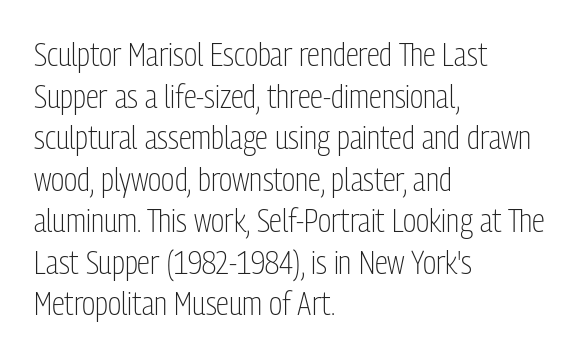
The image shows 33 px light, condensed sans-serif type, upright; set left-aligned, normal line spacing (1.26x), normal letter spacing, not underlined; low stroke contrast and a medium x-height.
